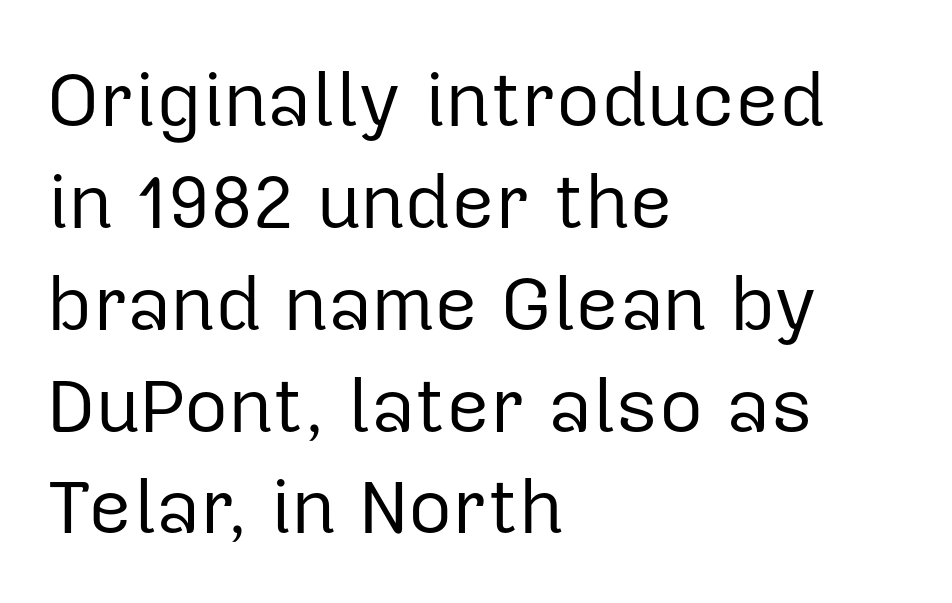
Q: Is the text bold? A: No.
Q: Is the text italic (slanted)? A: No, it is upright.
Q: Is the typeface a serif or a sans-serif typeface? A: Sans-serif.
Q: Is the text underlined? A: No.
Q: How is the paragraph aligned? A: Left-aligned.
Q: Is the spacing between letters normal or unusually wide? A: Normal.
Q: Is the spacing between lines tight, normal or loose? A: Normal.
Q: Width (condensed, normal, or wide)? A: Normal.
Q: Stroke contrast? A: Low.
Q: x-height? A: Medium.
Q: Monospaced? A: No.
